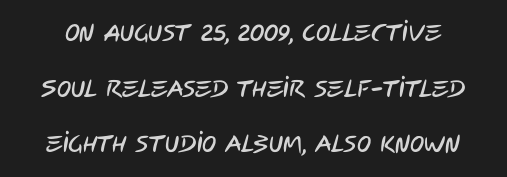
Honestly, the letter spacing is just normal — you wouldn't notice it. Notice the wide empty band between every row — that's loose leading. Letters rest on an invisible, unmarked baseline.
